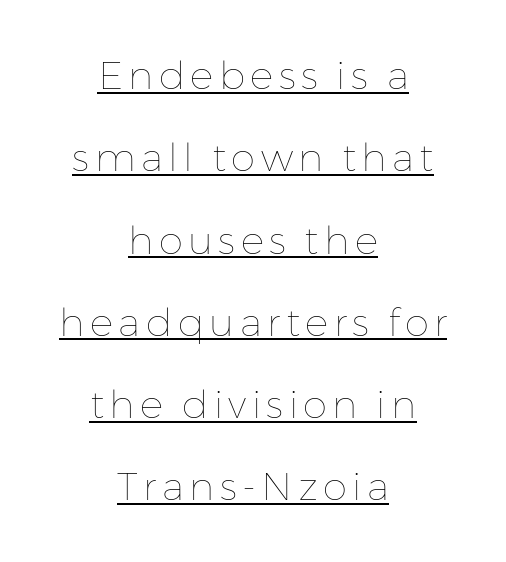
{"italic": "no", "bold": "no", "weight": "thin", "width": "normal", "stroke_contrast": "low", "x_height": "medium", "monospaced": "no", "underline": "yes", "align": "center", "line_spacing": "loose", "line_spacing_ratio": 2.11, "glyph_px": 39}
